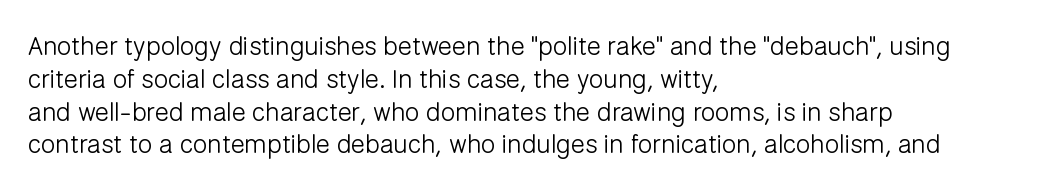
The image shows 26 px text type, upright; set left-aligned, normal line spacing (1.26x), normal letter spacing, not underlined.
